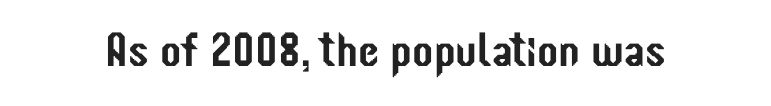
Q: Is the text italic (slanted)? A: No, it is upright.
Q: Is the typeface a serif or a sans-serif typeface? A: Sans-serif.
Q: Is the text underlined? A: No.
Q: Is the spacing between letters normal or unusually wide? A: Normal.
Q: Width (condensed, normal, or wide)? A: Condensed.
Q: Stroke contrast? A: Low.
Q: x-height? A: Medium.
Q: Monospaced? A: No.
